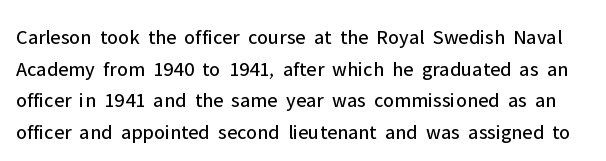
Rule under the text: the space is simply empty. Heaviness? Minimal to ordinary, like unemphasized prose. The type sits square on the baseline with zero lean. Glyph-to-glyph distance matches everyday printed text. Compared with typical paragraphs, the rows here are spaced about the same.
